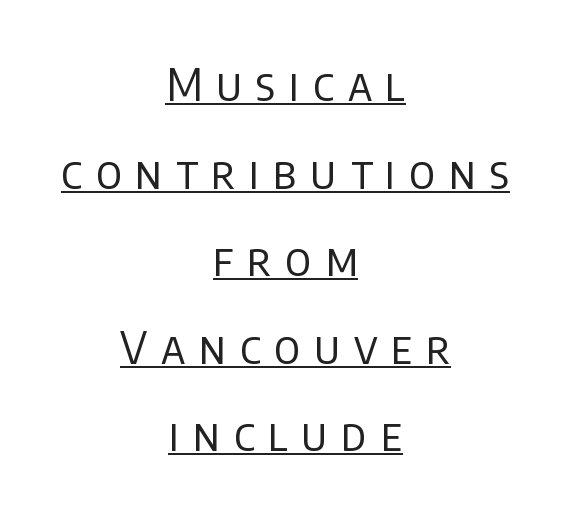
{"serif": "no", "italic": "no", "bold": "no", "weight": "regular", "width": "normal", "stroke_contrast": "low", "x_height": "large", "monospaced": "no", "underline": "yes", "align": "center", "line_spacing": "loose", "line_spacing_ratio": 1.99, "letter_spacing": "wide", "letter_spacing_em": 0.31, "glyph_px": 44}
